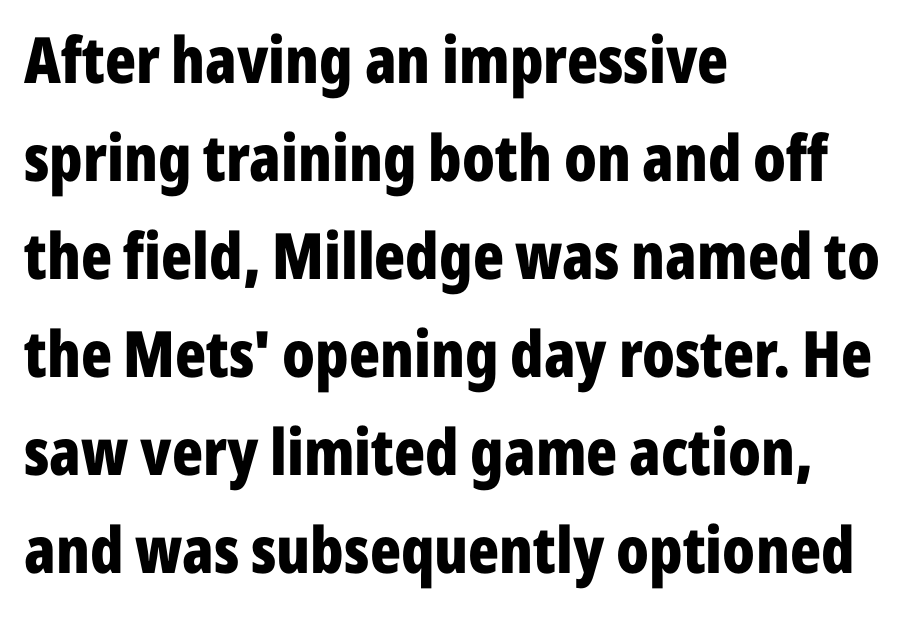
Thick stems and heavy bowls — unmistakably bold. Tracking value appears to be zero — textbook default spacing. Quick note: interline space is typical. Observe the absence of serifs on each vertical stroke in this sample. Glance below the letters and you will spot only blank space. Horizontal alignment here is leftward, the default for most running prose.
